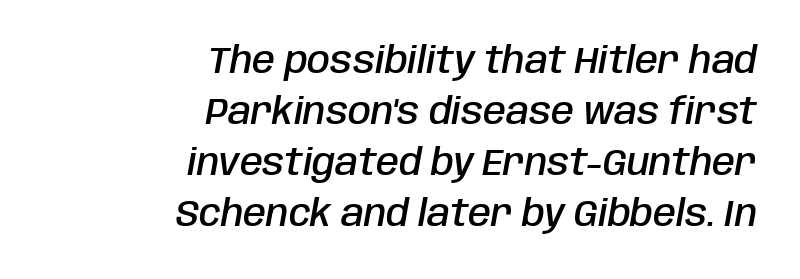
Q: Is the text bold? A: Semi-bold.
Q: Is the text italic (slanted)? A: Yes, it leans right by about 10 degrees.
Q: Is the text underlined? A: No.
Q: How is the paragraph aligned? A: Right-aligned.
Q: Is the spacing between letters normal or unusually wide? A: Normal.
Q: Is the spacing between lines tight, normal or loose? A: Normal.
Q: Width (condensed, normal, or wide)? A: Condensed.
Q: Stroke contrast? A: Low.
Q: x-height? A: Large.
Q: Monospaced? A: No.
